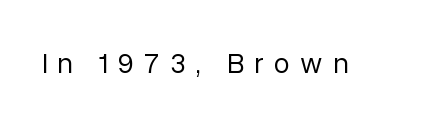
Nobody drew a line under any word here. Varying glyph widths throughout — classic text-font behaviour. This rendering employs a face without finishing strokes, i.e., a sans-serif. Weight: not bold — regular or lighter. Is there any slant? The stems are plumb.
